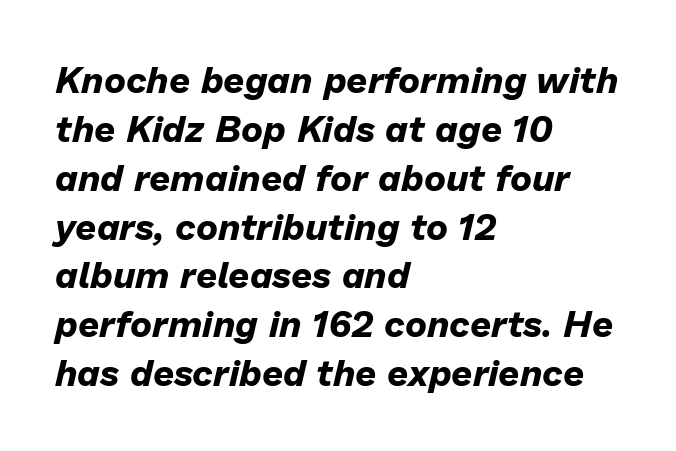
Q: Is the text bold? A: Yes.
Q: Is the text italic (slanted)? A: Yes, it leans right by about 13 degrees.
Q: Is the text underlined? A: No.
Q: How is the paragraph aligned? A: Left-aligned.
Q: Is the spacing between letters normal or unusually wide? A: Normal.
Q: Is the spacing between lines tight, normal or loose? A: Normal.
Q: Width (condensed, normal, or wide)? A: Normal.
Q: Stroke contrast? A: Low.
Q: x-height? A: Medium.
Q: Monospaced? A: No.
